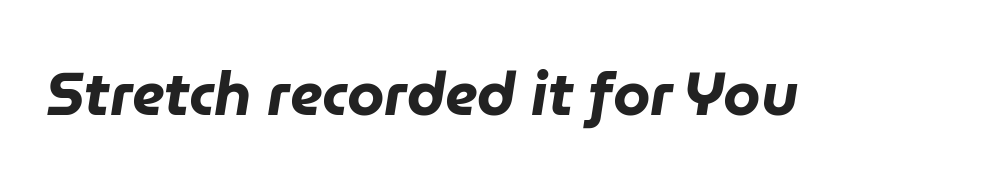
Q: Is the text bold? A: Yes.
Q: Is the text italic (slanted)? A: Yes, it leans right by about 9 degrees.
Q: Is the text underlined? A: No.
Q: Is the spacing between letters normal or unusually wide? A: Normal.
Q: Width (condensed, normal, or wide)? A: Normal.
Q: Stroke contrast? A: Low.
Q: x-height? A: Medium.
Q: Monospaced? A: No.
